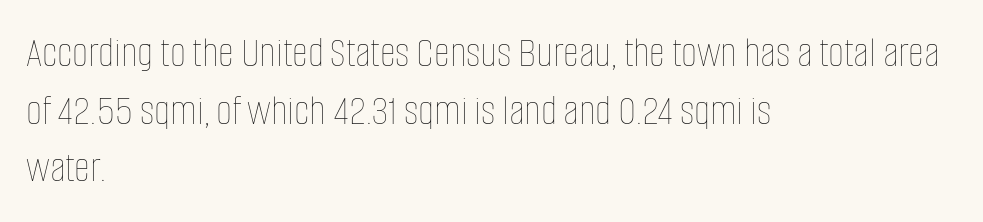
{"italic": "no", "bold": "no", "weight": "thin", "width": "condensed", "stroke_contrast": "low", "x_height": "large", "monospaced": "no", "underline": "no", "align": "left", "line_spacing": "normal", "line_spacing_ratio": 1.31, "letter_spacing": "normal", "letter_spacing_em": 0.0, "glyph_px": 44}
